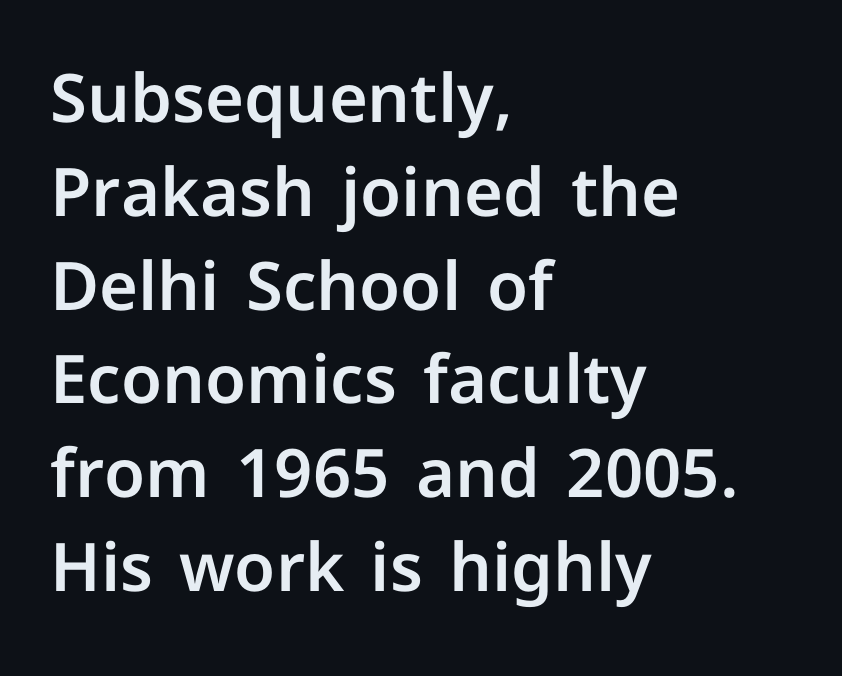
A typesetter would call this zero additional tracking. Is there much room between lines? A standard amount, neither cramped nor airy. You could not count columns in this text — the font is proportionally spaced. The specimen omits any rule beneath the text block's lines. This rendering uses left alignment, leaving the right contour irregular.
